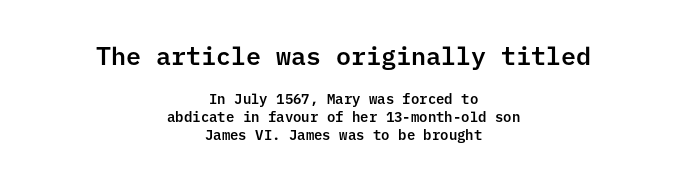
Q: Is the text italic (slanted)? A: No, it is upright.
Q: Is the text underlined? A: No.
Q: How is the paragraph aligned? A: Centered.
Q: Is the spacing between letters normal or unusually wide? A: Normal.
Q: Is the spacing between lines tight, normal or loose? A: Normal.
Q: Which block of text is set in a larger size, the first (top) or the second (bottom)? A: The first (top) one.
